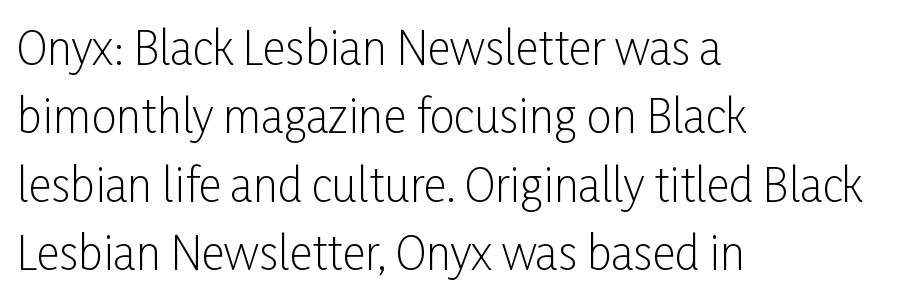
Q: Is the text bold? A: No.
Q: Is the text italic (slanted)? A: No, it is upright.
Q: Is the typeface a serif or a sans-serif typeface? A: Sans-serif.
Q: Is the text underlined? A: No.
Q: How is the paragraph aligned? A: Left-aligned.
Q: Is the spacing between letters normal or unusually wide? A: Normal.
Q: Is the spacing between lines tight, normal or loose? A: Normal.
Q: Width (condensed, normal, or wide)? A: Condensed.
Q: Stroke contrast? A: Low.
Q: x-height? A: Medium.
Q: Monospaced? A: No.
